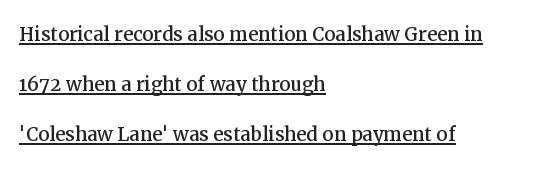
The image shows 25 px text type, upright; set left-aligned, loose line spacing (2.0x), normal letter spacing, underlined.
